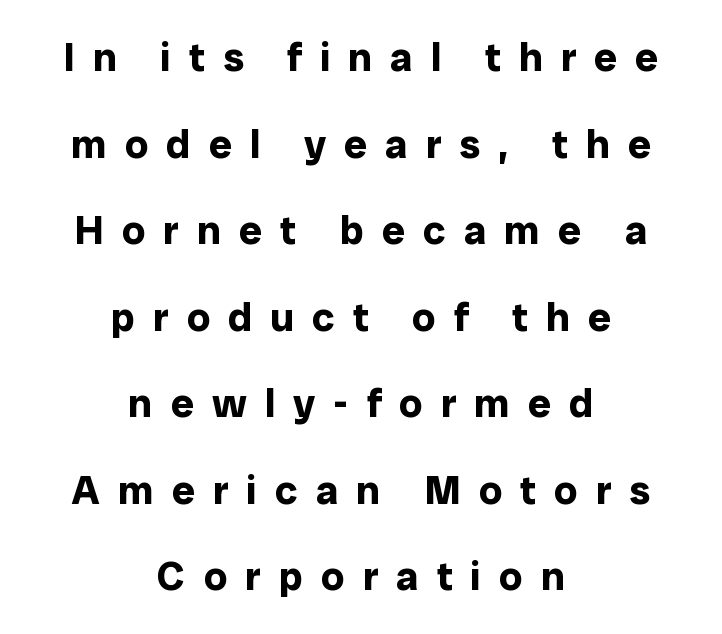
{"serif": "no", "italic": "no", "bold": "yes", "weight": "bold", "width": "normal", "stroke_contrast": "low", "x_height": "medium", "monospaced": "no", "underline": "no", "align": "center", "line_spacing": "loose", "line_spacing_ratio": 2.11, "letter_spacing": "wide", "letter_spacing_em": 0.44, "glyph_px": 41}
